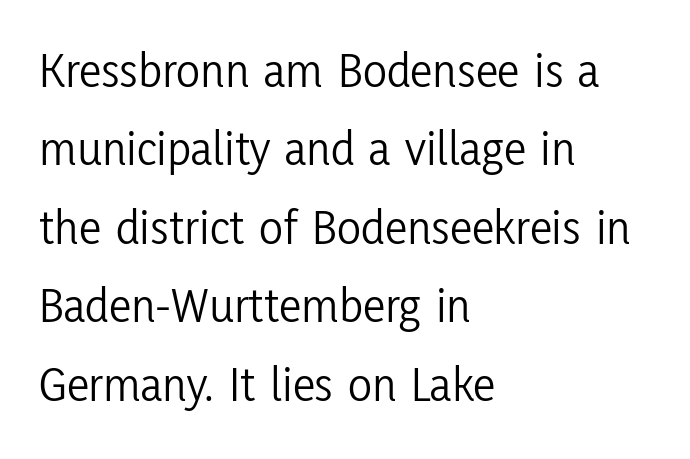
{"serif": "no", "italic": "no", "bold": "no", "weight": "light", "width": "condensed", "stroke_contrast": "low", "x_height": "medium", "monospaced": "no", "underline": "no", "align": "left", "line_spacing": "normal", "line_spacing_ratio": 1.57, "letter_spacing": "normal", "letter_spacing_em": 0.0, "glyph_px": 50}
